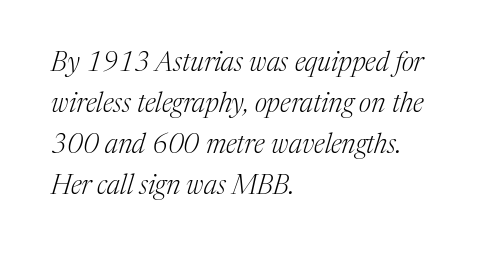
The image shows 27 px text type, italic (leaning right); set left-aligned, normal line spacing (1.52x), normal letter spacing, not underlined.
